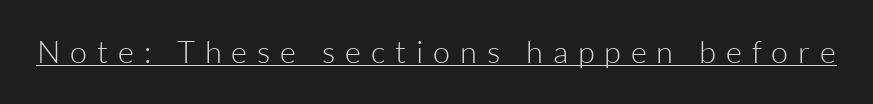
The face looks like a standard text weight, possibly lighter. The letterforms stand isolated, each surrounded by extra space. This is underlined copy, the kind a proofreader might mark for attention. Varying glyph widths throughout — classic text-font behaviour. Is this a sans? Yes — the strokes have no serifs. Upright lettering throughout.
